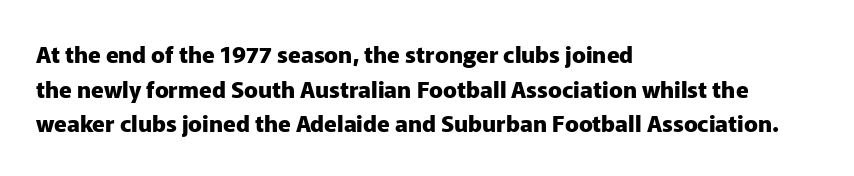
Every stem runs plumb, perpendicular to the baseline. The typesetting leans heavy: a genuine bold. Anything drawn beneath the words? Only blank space. The paragraph shown leans on its left margin. In terms of letterspacing, this is plain default setting. The space between consecutive lines is moderate.
